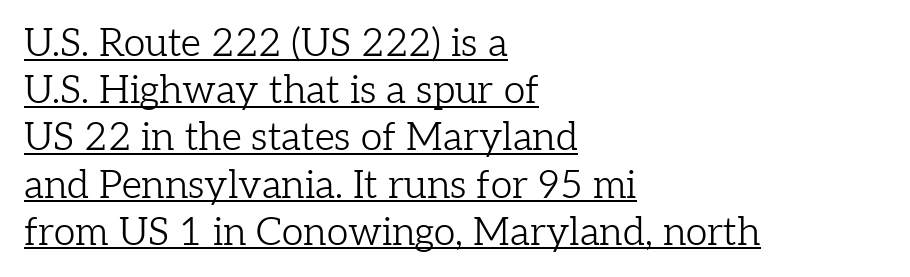
{"serif": "yes", "italic": "no", "bold": "no", "weight": "light", "width": "normal", "stroke_contrast": "low", "x_height": "medium", "monospaced": "no", "underline": "yes", "align": "left", "line_spacing_ratio": 1.21, "letter_spacing": "normal", "letter_spacing_em": 0.0, "glyph_px": 39}
